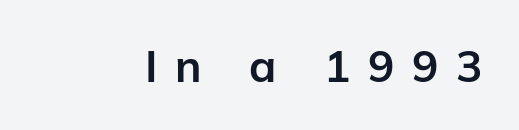
{"serif": "no", "italic": "no", "bold": "yes", "weight": "bold", "width": "normal", "stroke_contrast": "low", "x_height": "medium", "monospaced": "no", "underline": "no", "letter_spacing": "wide", "letter_spacing_em": 0.4, "glyph_px": 44}
